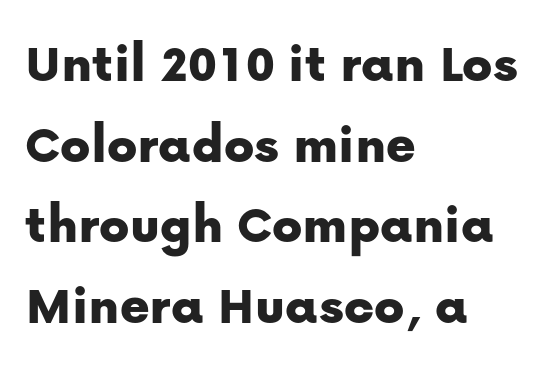
The image shows 56 px sans-serif type, upright; set left-aligned, normal line spacing (1.44x), normal letter spacing, not underlined; low stroke contrast and a medium x-height.
